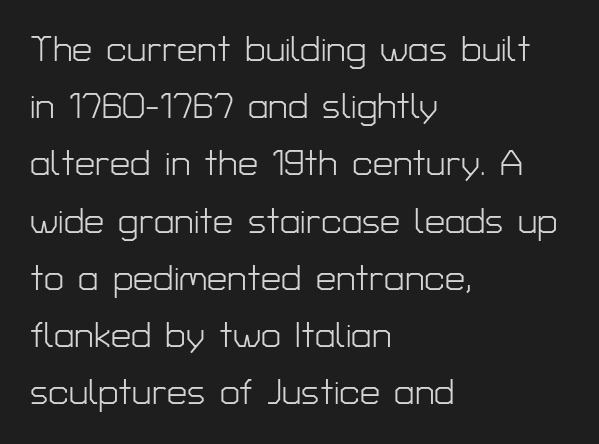
{"serif": "no", "italic": "no", "bold": "no", "weight": "light", "width": "normal", "stroke_contrast": "low", "x_height": "medium", "monospaced": "no", "underline": "no", "align": "left", "line_spacing": "normal", "line_spacing_ratio": 1.59, "letter_spacing": "normal", "letter_spacing_em": 0.0, "glyph_px": 36}
